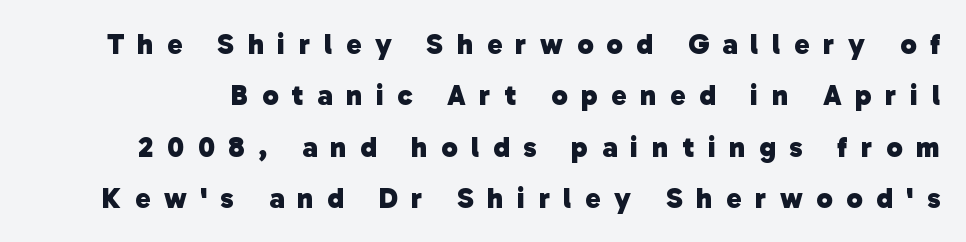
{"serif": "no", "bold": "yes", "weight": "heavy", "width": "normal", "stroke_contrast": "low", "x_height": "medium", "monospaced": "no", "underline": "no", "line_spacing_ratio": 1.77, "letter_spacing": "wide", "letter_spacing_em": 0.47, "glyph_px": 29}
